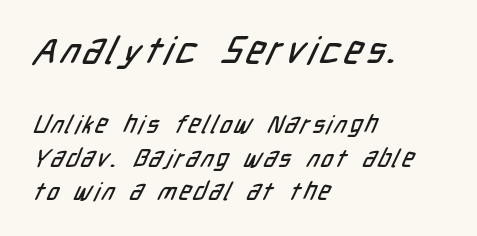
The image shows 38 px condensed sans-serif type; set left-aligned, normal line spacing (1.34x), not underlined; the first (top) block is 1.52x larger; low stroke contrast and a medium x-height.
